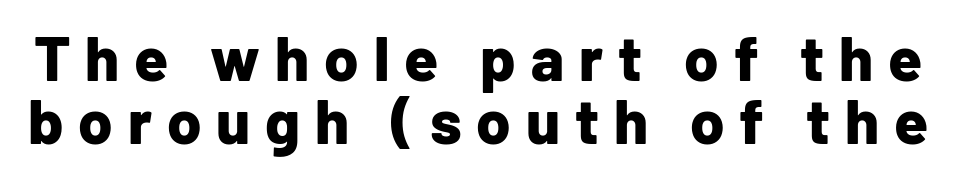
The image shows 62 px bold sans-serif type, upright; set tight line spacing (1.02x), unusually wide letter spacing (+0.24 em), not underlined; low stroke contrast and a medium x-height.
